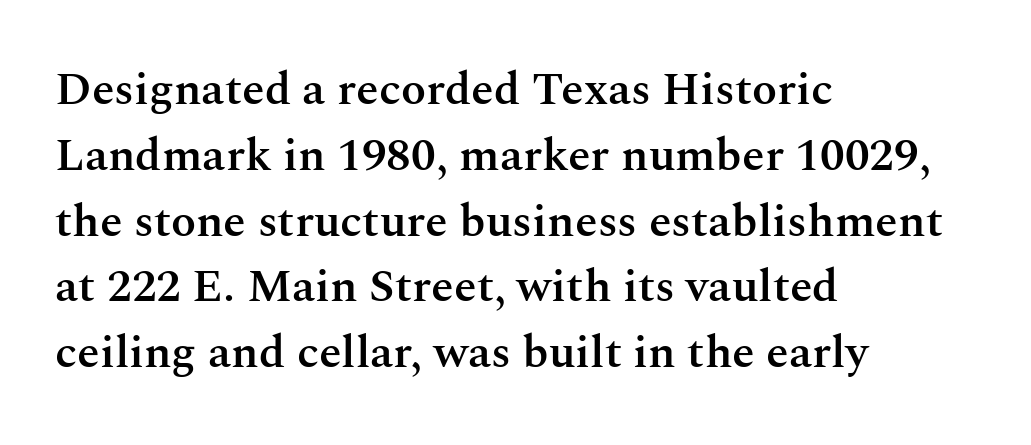
The image shows 46 px semibold serif type, upright; set left-aligned, normal line spacing (1.43x), normal letter spacing, not underlined; medium stroke contrast and a medium x-height.
